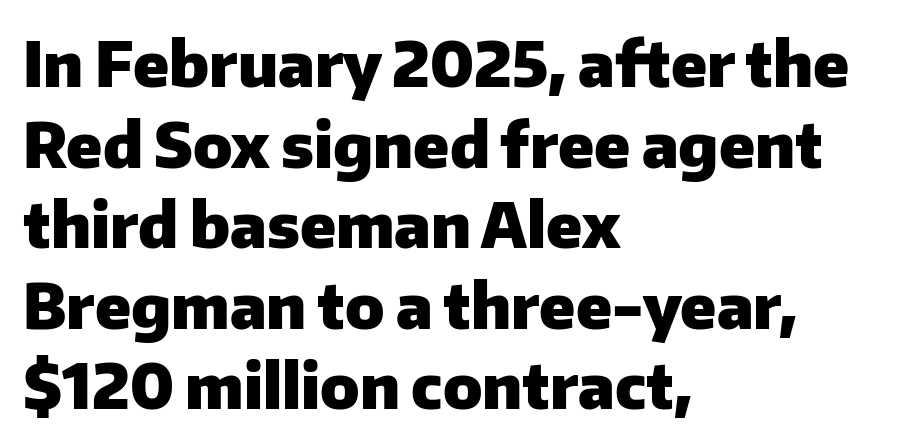
{"serif": "no", "italic": "no", "bold": "yes", "weight": "heavy", "width": "normal", "stroke_contrast": "low", "x_height": "medium", "monospaced": "no", "underline": "no", "align": "left", "line_spacing": "normal", "line_spacing_ratio": 1.3, "letter_spacing": "normal", "letter_spacing_em": 0.0, "glyph_px": 62}
